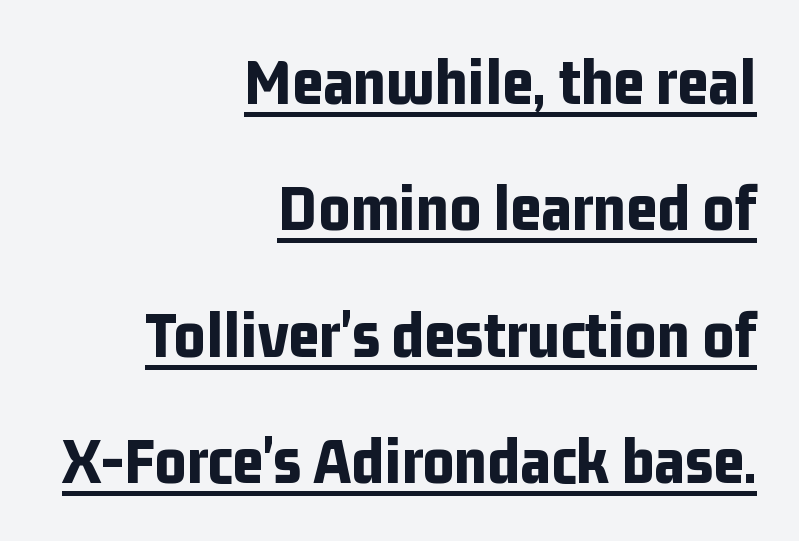
Q: Is the text bold? A: Yes.
Q: Is the text italic (slanted)? A: No, it is upright.
Q: Is the typeface a serif or a sans-serif typeface? A: Sans-serif.
Q: Is the text underlined? A: Yes.
Q: How is the paragraph aligned? A: Right-aligned.
Q: Is the spacing between letters normal or unusually wide? A: Normal.
Q: Width (condensed, normal, or wide)? A: Condensed.
Q: Stroke contrast? A: Low.
Q: x-height? A: Medium.
Q: Monospaced? A: No.
